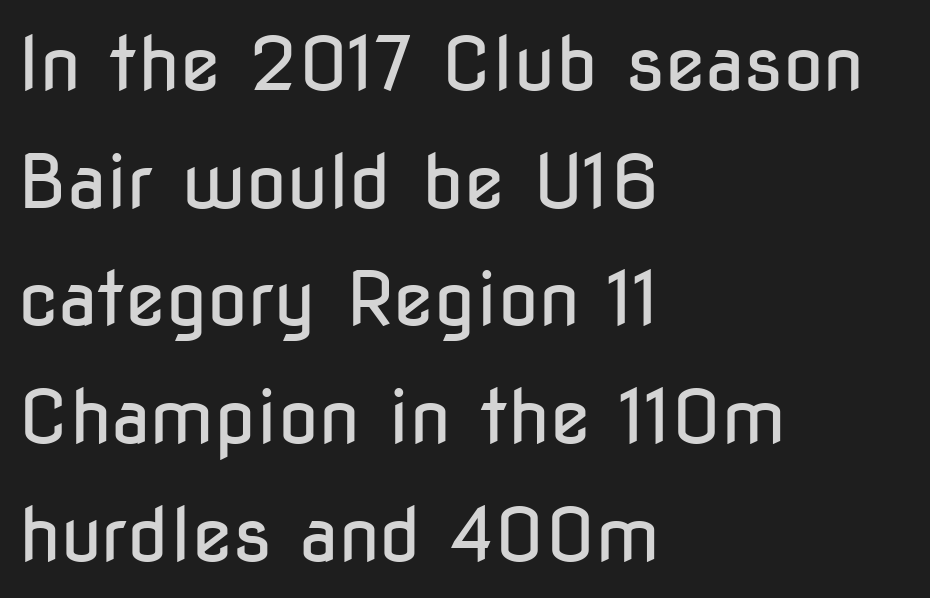
{"serif": "no", "italic": "no", "bold": "no", "weight": "regular", "width": "condensed", "stroke_contrast": "low", "x_height": "medium", "monospaced": "no", "underline": "no", "align": "left", "line_spacing": "normal", "line_spacing_ratio": 1.59, "letter_spacing": "normal", "letter_spacing_em": 0.0, "glyph_px": 74}
